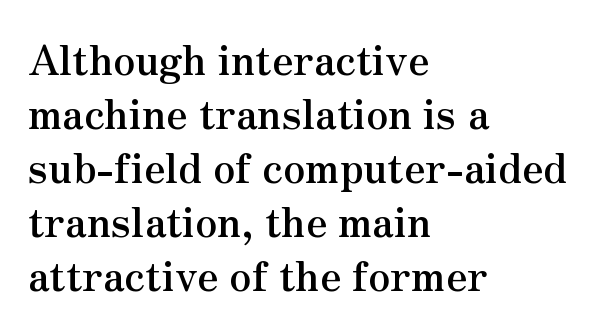
{"serif": "yes", "italic": "no", "bold": "yes", "weight": "semibold", "width": "normal", "stroke_contrast": "medium", "x_height": "small", "monospaced": "no", "underline": "no", "align": "left", "line_spacing": "normal", "line_spacing_ratio": 1.35, "letter_spacing": "normal", "letter_spacing_em": 0.0, "glyph_px": 40}
